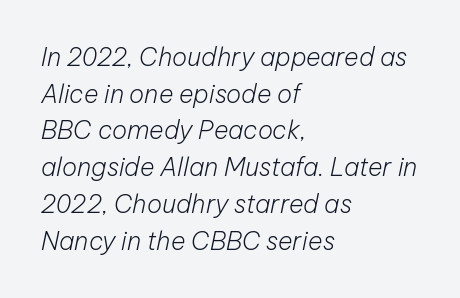
{"italic": "yes", "lean": "right", "slant_degrees": 12, "bold": "no", "underline": "no", "align": "left", "line_spacing": "normal", "line_spacing_ratio": 1.47, "letter_spacing": "normal", "letter_spacing_em": 0.0, "glyph_px": 25}
